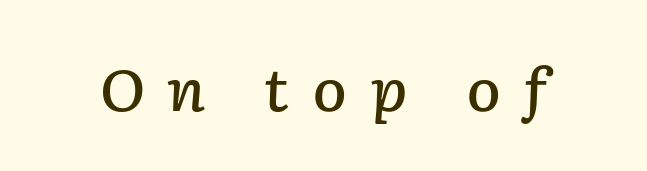
{"italic": "yes", "lean": "right", "slant_degrees": 2, "bold": "semi", "weight": "semibold", "width": "normal", "stroke_contrast": "low", "x_height": "medium", "monospaced": "no", "underline": "no", "letter_spacing": "wide", "letter_spacing_em": 0.38, "glyph_px": 58}
